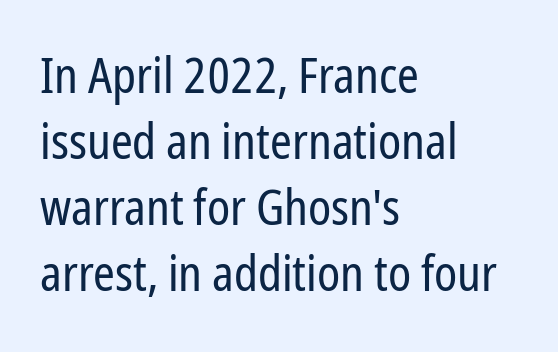
The image shows 49 px regular-weight, condensed sans-serif type, upright; set left-aligned, normal line spacing (1.35x), normal letter spacing, not underlined; low stroke contrast and a medium x-height.
